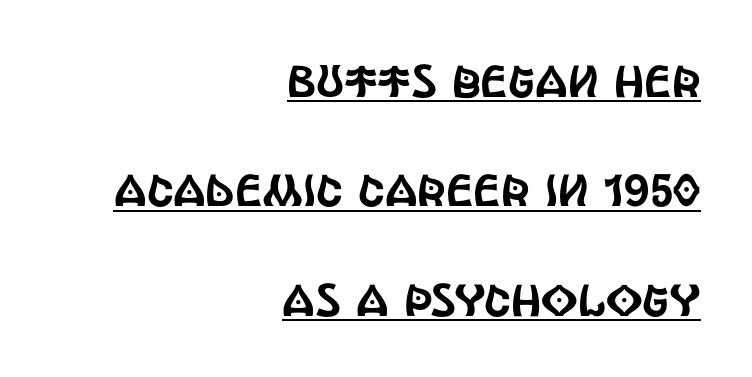
Tracking value appears to be zero — textbook default spacing. Notice the wide empty band between every row — that's loose leading. You can tell it's not italic because the verticals are truly vertical. Varying glyph widths throughout — classic text-font behaviour. The text block is weighted toward the right margin, trailing off unevenly leftward. Note: no serifs on the glyphs.
